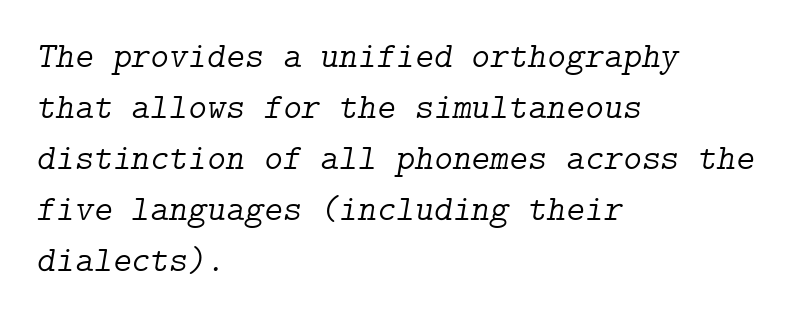
Q: Is the text bold? A: No.
Q: Is the text italic (slanted)? A: Yes, it leans right by about 9 degrees.
Q: Is the typeface a serif or a sans-serif typeface? A: Serif.
Q: Is the text underlined? A: No.
Q: How is the paragraph aligned? A: Left-aligned.
Q: Is the spacing between letters normal or unusually wide? A: Normal.
Q: Is the spacing between lines tight, normal or loose? A: Normal.
Q: Width (condensed, normal, or wide)? A: Normal.
Q: Stroke contrast? A: Low.
Q: x-height? A: Medium.
